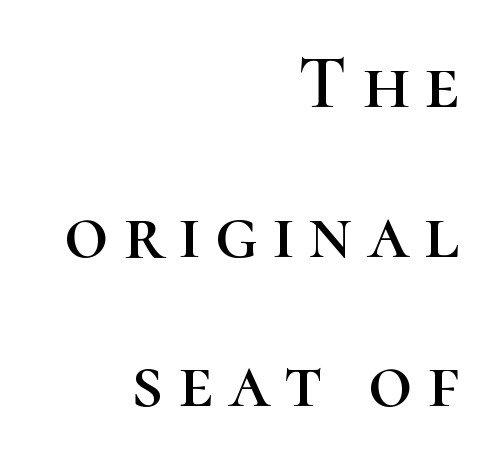
The image shows 76 px serif type, upright; set right-aligned, loose line spacing (1.97x), not underlined; high stroke contrast and a medium x-height.
